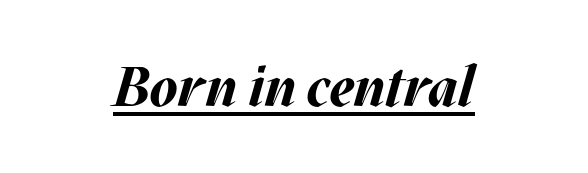
{"italic": "yes", "lean": "right", "slant_degrees": 17, "bold": "yes", "weight": "bold", "width": "normal", "stroke_contrast": "medium", "x_height": "large", "monospaced": "no", "underline": "yes", "align": "center", "letter_spacing": "normal", "letter_spacing_em": 0.0, "glyph_px": 56}
